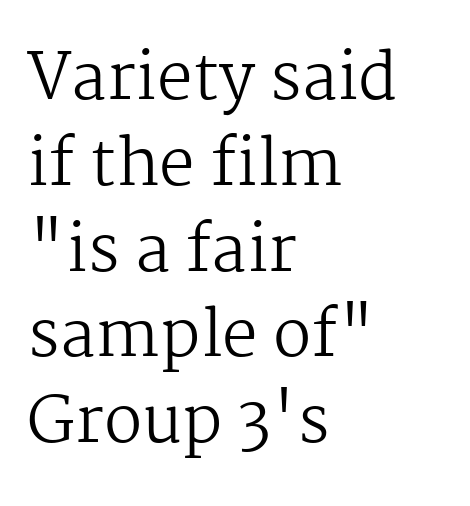
Q: Is the text bold? A: No.
Q: Is the text italic (slanted)? A: No, it is upright.
Q: Is the typeface a serif or a sans-serif typeface? A: Serif.
Q: Is the text underlined? A: No.
Q: How is the paragraph aligned? A: Left-aligned.
Q: Is the spacing between letters normal or unusually wide? A: Normal.
Q: Is the spacing between lines tight, normal or loose? A: Normal.
Q: Width (condensed, normal, or wide)? A: Normal.
Q: Stroke contrast? A: Medium.
Q: x-height? A: Medium.
Q: Monospaced? A: No.
